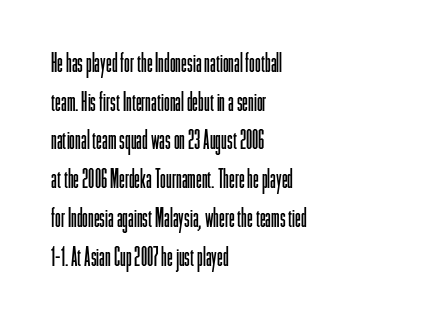
Posture: vertical. The weight tops out at a normal text grade. Words appear dense and cohesive because spacing is normal. If you drew a ruler down the left edge, every line would touch it. Line spacing here is normal. Underline: absent.
